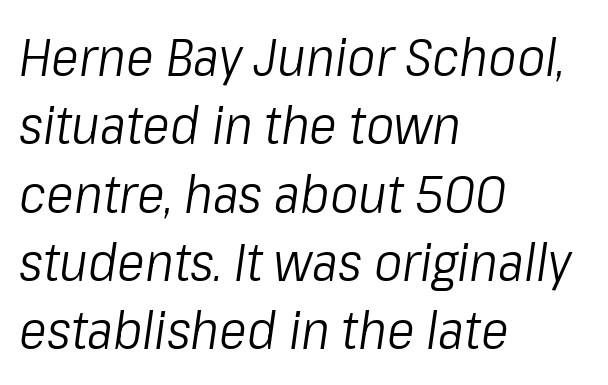
Q: Is the text bold? A: No.
Q: Is the text italic (slanted)? A: Yes, it leans right by about 8 degrees.
Q: Is the text underlined? A: No.
Q: How is the paragraph aligned? A: Left-aligned.
Q: Is the spacing between letters normal or unusually wide? A: Normal.
Q: Is the spacing between lines tight, normal or loose? A: Normal.
Q: Width (condensed, normal, or wide)? A: Condensed.
Q: Stroke contrast? A: Low.
Q: x-height? A: Medium.
Q: Monospaced? A: No.
